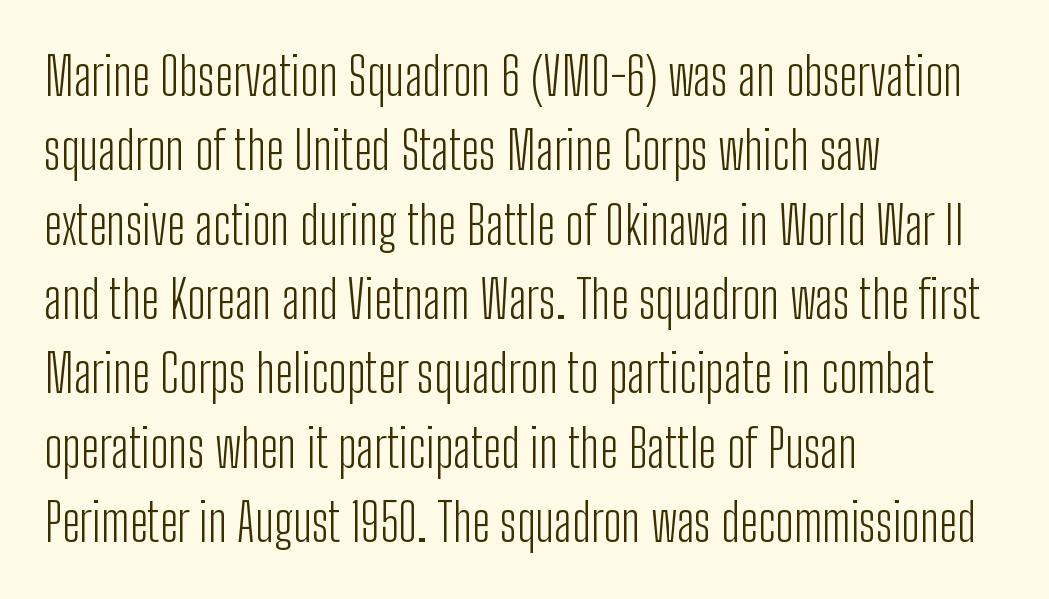
Q: Is the text bold? A: No.
Q: Is the text italic (slanted)? A: No, it is upright.
Q: Is the typeface a serif or a sans-serif typeface? A: Sans-serif.
Q: Is the text underlined? A: No.
Q: How is the paragraph aligned? A: Left-aligned.
Q: Is the spacing between letters normal or unusually wide? A: Normal.
Q: Is the spacing between lines tight, normal or loose? A: Normal.
Q: Width (condensed, normal, or wide)? A: Condensed.
Q: Stroke contrast? A: Low.
Q: x-height? A: Medium.
Q: Monospaced? A: No.
